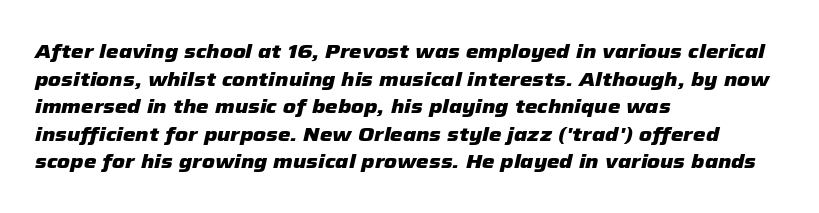
Plenty of ink on the page — the face is bold. Compared with ordinary roman type, these characters are visibly tilted. The words here are not underlined. Successive baselines arrive at the customary interval. The paragraph has a hard left edge and a soft right edge.
